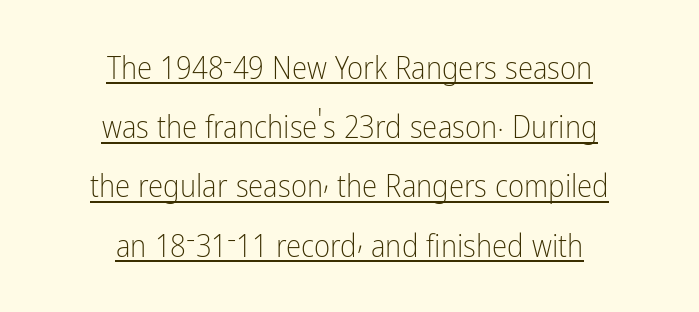
{"serif": "no", "italic": "no", "bold": "no", "weight": "light", "width": "condensed", "stroke_contrast": "low", "x_height": "medium", "monospaced": "no", "underline": "yes", "align": "center", "line_spacing": "loose", "line_spacing_ratio": 1.91, "letter_spacing": "normal", "letter_spacing_em": 0.0, "glyph_px": 31}
